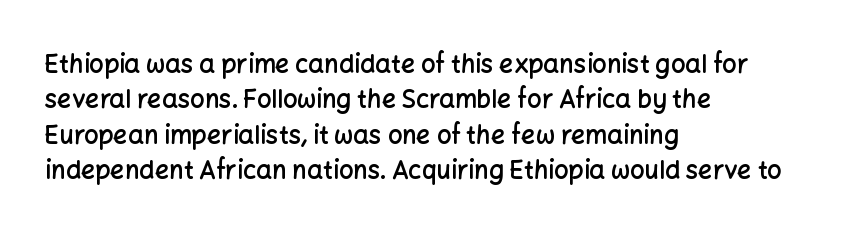
{"italic": "no", "bold": "semi", "underline": "no", "align": "left", "line_spacing": "normal", "line_spacing_ratio": 1.42, "letter_spacing": "normal", "letter_spacing_em": 0.0, "glyph_px": 25}
